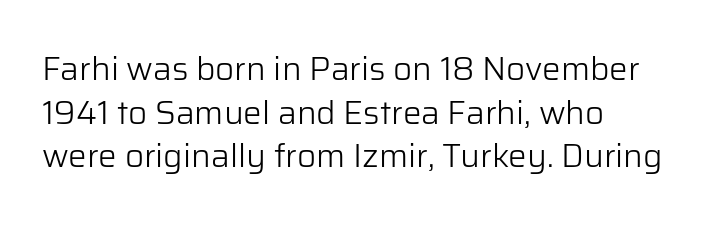
Q: Is the text bold? A: No.
Q: Is the text italic (slanted)? A: No, it is upright.
Q: Is the typeface a serif or a sans-serif typeface? A: Sans-serif.
Q: Is the text underlined? A: No.
Q: How is the paragraph aligned? A: Left-aligned.
Q: Is the spacing between letters normal or unusually wide? A: Normal.
Q: Is the spacing between lines tight, normal or loose? A: Normal.
Q: Width (condensed, normal, or wide)? A: Normal.
Q: Stroke contrast? A: Low.
Q: x-height? A: Medium.
Q: Monospaced? A: No.
